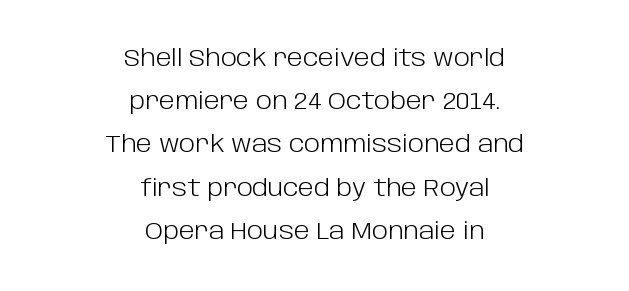
Q: Is the text bold? A: No.
Q: Is the text italic (slanted)? A: No, it is upright.
Q: Is the text underlined? A: No.
Q: How is the paragraph aligned? A: Centered.
Q: Is the spacing between letters normal or unusually wide? A: Normal.
